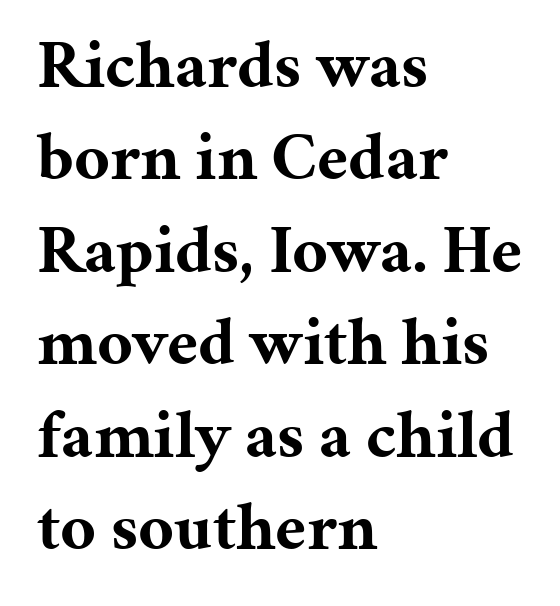
Q: Is the text bold? A: Yes.
Q: Is the text italic (slanted)? A: No, it is upright.
Q: Is the typeface a serif or a sans-serif typeface? A: Serif.
Q: Is the text underlined? A: No.
Q: How is the paragraph aligned? A: Left-aligned.
Q: Is the spacing between letters normal or unusually wide? A: Normal.
Q: Is the spacing between lines tight, normal or loose? A: Normal.
Q: Width (condensed, normal, or wide)? A: Normal.
Q: Stroke contrast? A: Medium.
Q: x-height? A: Medium.
Q: Monospaced? A: No.
